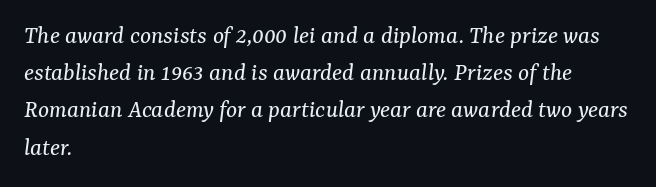
Q: Is the text bold? A: No.
Q: Is the text italic (slanted)? A: Yes, it leans right by about 7 degrees.
Q: Is the text underlined? A: No.
Q: How is the paragraph aligned? A: Left-aligned.
Q: Is the spacing between letters normal or unusually wide? A: Normal.
Q: Is the spacing between lines tight, normal or loose? A: Normal.
